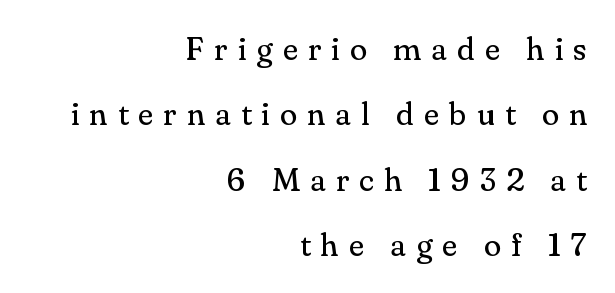
{"serif": "yes", "italic": "no", "bold": "no", "weight": "regular", "width": "normal", "stroke_contrast": "medium", "x_height": "small", "monospaced": "no", "underline": "no", "align": "right", "line_spacing": "loose", "line_spacing_ratio": 2.04, "letter_spacing": "wide", "letter_spacing_em": 0.31, "glyph_px": 32}
